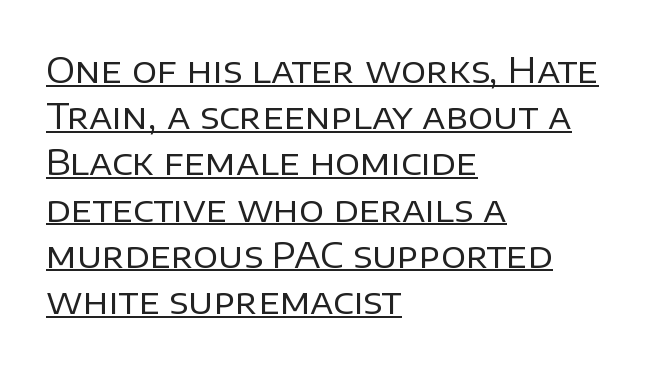
The image shows 35 px regular-weight sans-serif type, upright; set left-aligned, normal line spacing (1.32x), normal letter spacing, underlined; low stroke contrast and a large x-height.
